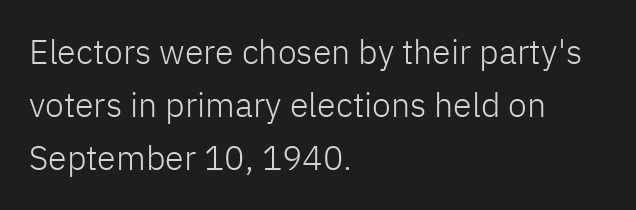
{"serif": "no", "italic": "no", "bold": "no", "weight": "light", "width": "normal", "stroke_contrast": "low", "x_height": "medium", "monospaced": "no", "underline": "no", "align": "left", "line_spacing": "normal", "line_spacing_ratio": 1.56, "letter_spacing": "normal", "letter_spacing_em": 0.0, "glyph_px": 34}
